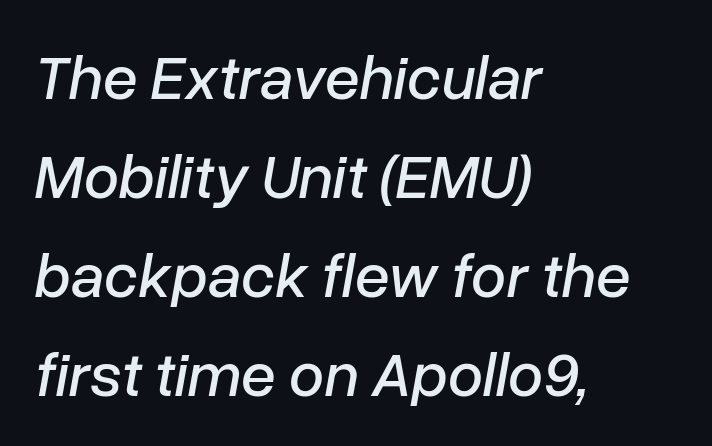
{"italic": "yes", "lean": "right", "slant_degrees": 10, "width": "normal", "stroke_contrast": "low", "x_height": "medium", "monospaced": "no", "underline": "no", "align": "left", "line_spacing": "normal", "line_spacing_ratio": 1.57, "letter_spacing": "normal", "letter_spacing_em": 0.0, "glyph_px": 63}
